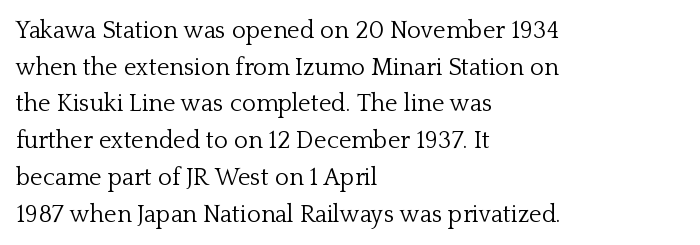
Standard letterfit; no display-style spreading of the glyphs. No chunkiness to these letters — they're not bold. This is roman type, the default non-slanted kind. Does the copy run flush right? No — it runs flush left.
